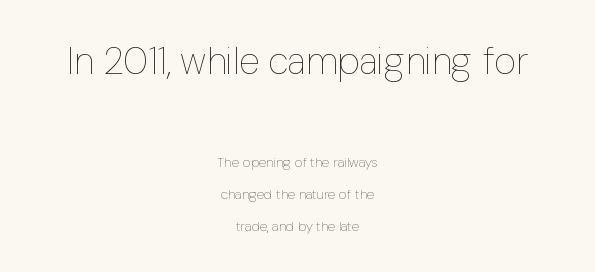
Vertical strokes here are truly vertical. Every row of glyphs is offset so its center matches the block's center. The font sits on the lighter half of the weight spectrum, regular included. Is the lower block the larger one? No — the upper block carries the bigger type.
